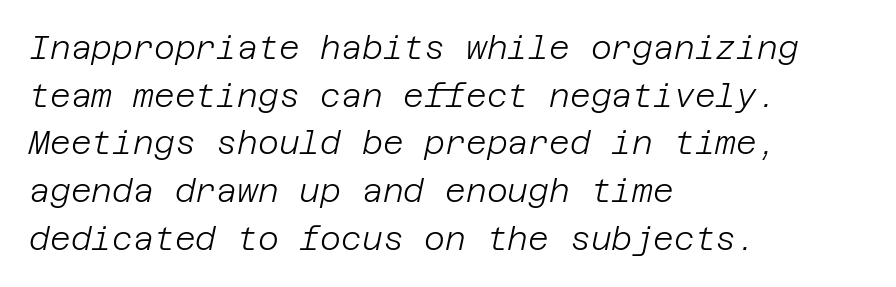
The image shows 32 px light type, italic (leaning right); set left-aligned, normal line spacing (1.49x), normal letter spacing, not underlined; low stroke contrast and a large x-height.
